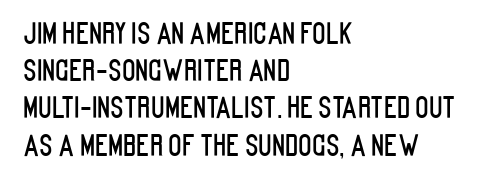
The image shows 28 px condensed sans-serif type, upright; set left-aligned, normal line spacing (1.33x), normal letter spacing, not underlined; low stroke contrast and a large x-height.
